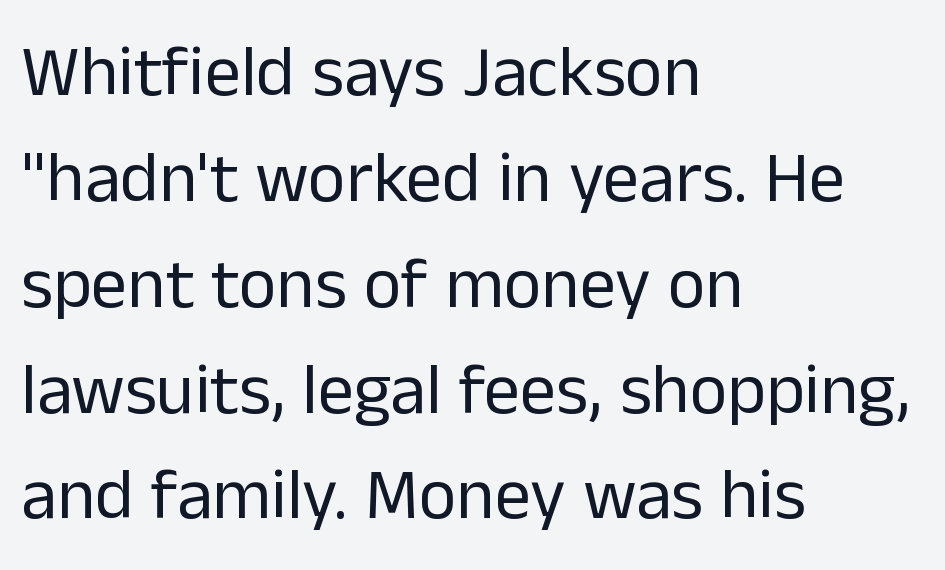
{"serif": "no", "italic": "no", "bold": "no", "weight": "regular", "width": "normal", "stroke_contrast": "low", "x_height": "medium", "monospaced": "no", "underline": "no", "align": "left", "line_spacing": "normal", "line_spacing_ratio": 1.47, "letter_spacing": "normal", "letter_spacing_em": 0.0, "glyph_px": 72}
